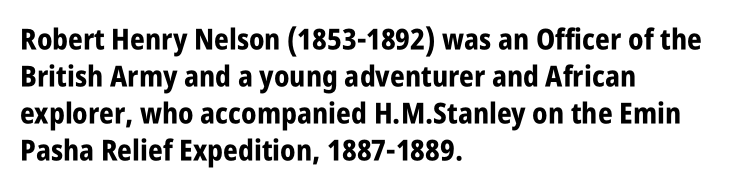
What kind of face is this? One without serifs — a sans. Do the characters align in a grid? No, the font is proportional. The tracking reads as untouched default to a designer's eye. No word sits above an underline.
